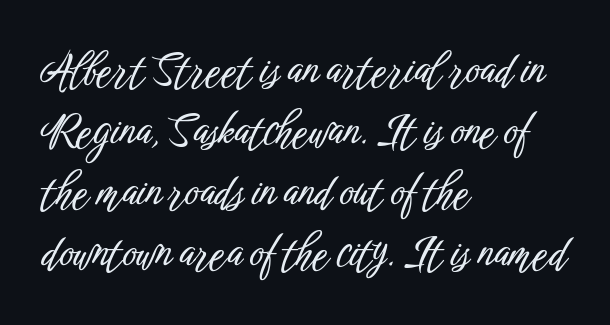
The image shows 43 px condensed sans-serif type; set left-aligned, normal line spacing (1.42x), normal letter spacing, not underlined; low stroke contrast and a medium x-height.
